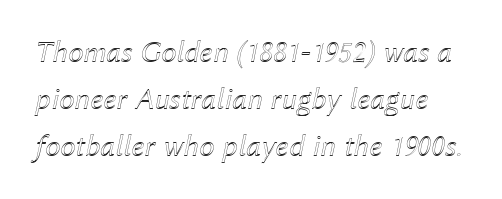
The gap between lines stays unmarked. Notice how descenders clear the ascenders below comfortably — that's standard leading. It's the slanting kind of type. Looks like regular typesetting: each glyph gets only the width it needs.
